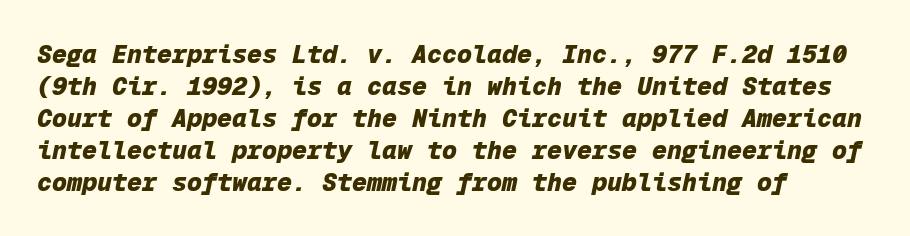
How would I describe the line gaps? Plain and ordinary. This rendering uses left alignment, leaving the right contour irregular. Tall strokes in this sample are angled rather than plumb. Compared with typical body copy, the letter spacing here is the same. Does the weight exceed regular? Yes, all the way to bold. The glyphs are unaccompanied by any horizontal stroke below them.
